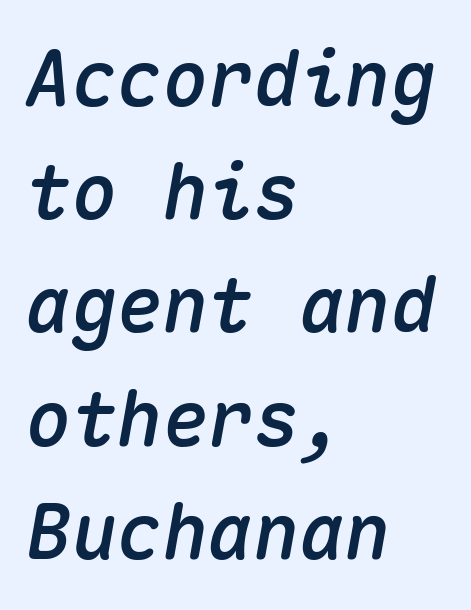
The image shows 76 px text type, italic (leaning right), monospaced; set left-aligned, normal line spacing (1.49x), normal letter spacing, not underlined; medium stroke contrast and a medium x-height.
